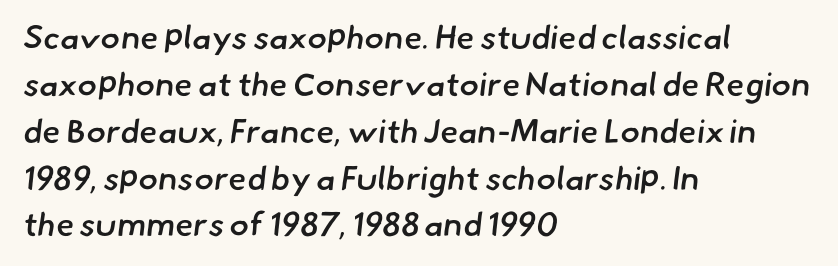
Q: Is the text bold? A: Semi-bold.
Q: Is the typeface a serif or a sans-serif typeface? A: Sans-serif.
Q: Is the text underlined? A: No.
Q: How is the paragraph aligned? A: Left-aligned.
Q: Is the spacing between letters normal or unusually wide? A: Normal.
Q: Is the spacing between lines tight, normal or loose? A: Normal.
Q: Width (condensed, normal, or wide)? A: Normal.
Q: Stroke contrast? A: Low.
Q: x-height? A: Small.
Q: Monospaced? A: No.
